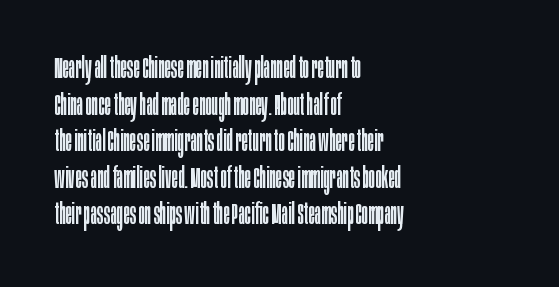
Each letter's strokes conclude bluntly, with no projecting serifs. Think standard paragraph weight, or any step lighter than that. The space directly below the letters is spotless. Compared with typical body copy, the letter spacing here is the same. If you drew a line through each stem, it would be perfectly vertical. The passage is arranged the way most books set body copy — flush left.
